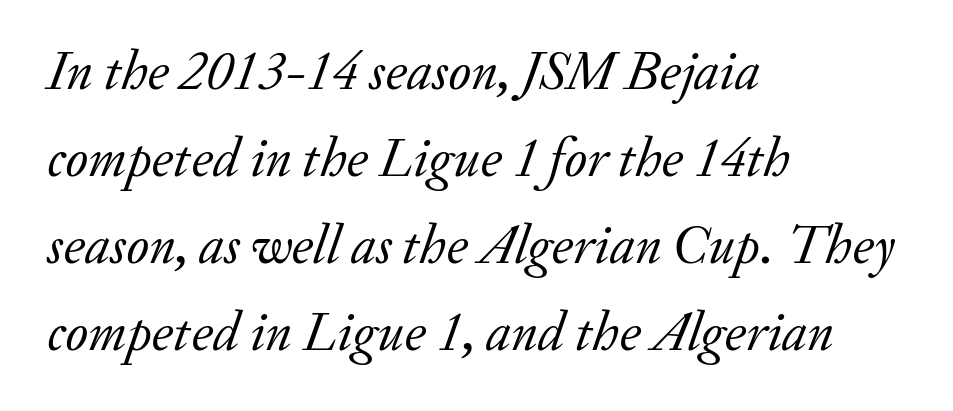
Q: Is the text bold? A: No.
Q: Is the text italic (slanted)? A: Yes, it leans right by about 20 degrees.
Q: Is the typeface a serif or a sans-serif typeface? A: Serif.
Q: Is the text underlined? A: No.
Q: How is the paragraph aligned? A: Left-aligned.
Q: Is the spacing between letters normal or unusually wide? A: Normal.
Q: Is the spacing between lines tight, normal or loose? A: Normal.
Q: Width (condensed, normal, or wide)? A: Normal.
Q: Stroke contrast? A: Low.
Q: x-height? A: Small.
Q: Monospaced? A: No.
